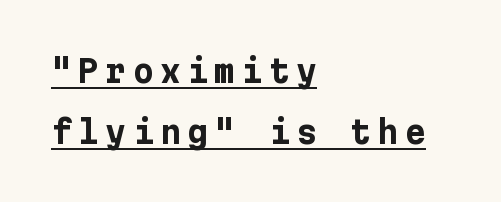
Q: Is the text bold? A: Yes.
Q: Is the text italic (slanted)? A: No, it is upright.
Q: Is the typeface a serif or a sans-serif typeface? A: Sans-serif.
Q: Is the text underlined? A: Yes.
Q: How is the paragraph aligned? A: Left-aligned.
Q: Is the spacing between letters normal or unusually wide? A: Unusually wide.
Q: Is the spacing between lines tight, normal or loose? A: Loose.
Q: Width (condensed, normal, or wide)? A: Normal.
Q: Stroke contrast? A: Low.
Q: x-height? A: Medium.
